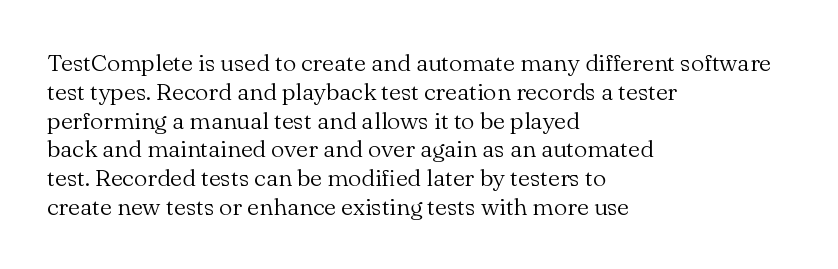
Q: Is the text bold? A: No.
Q: Is the text italic (slanted)? A: No, it is upright.
Q: Is the text underlined? A: No.
Q: How is the paragraph aligned? A: Left-aligned.
Q: Is the spacing between letters normal or unusually wide? A: Normal.
